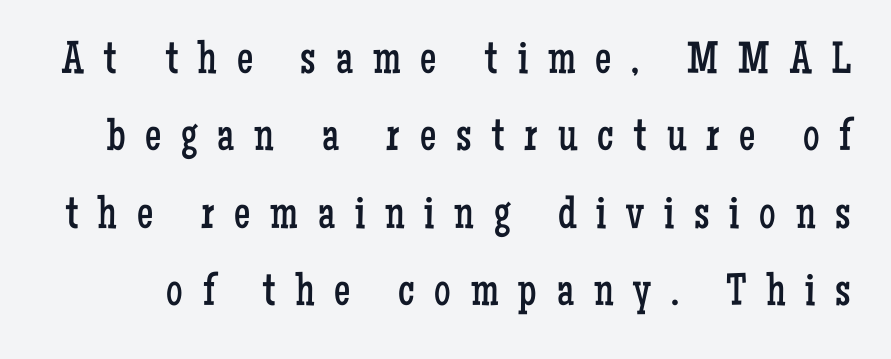
{"serif": "yes", "italic": "no", "bold": "no", "weight": "regular", "width": "condensed", "stroke_contrast": "low", "x_height": "medium", "monospaced": "no", "underline": "no", "line_spacing": "normal", "line_spacing_ratio": 1.68, "letter_spacing": "wide", "letter_spacing_em": 0.43, "glyph_px": 46}
